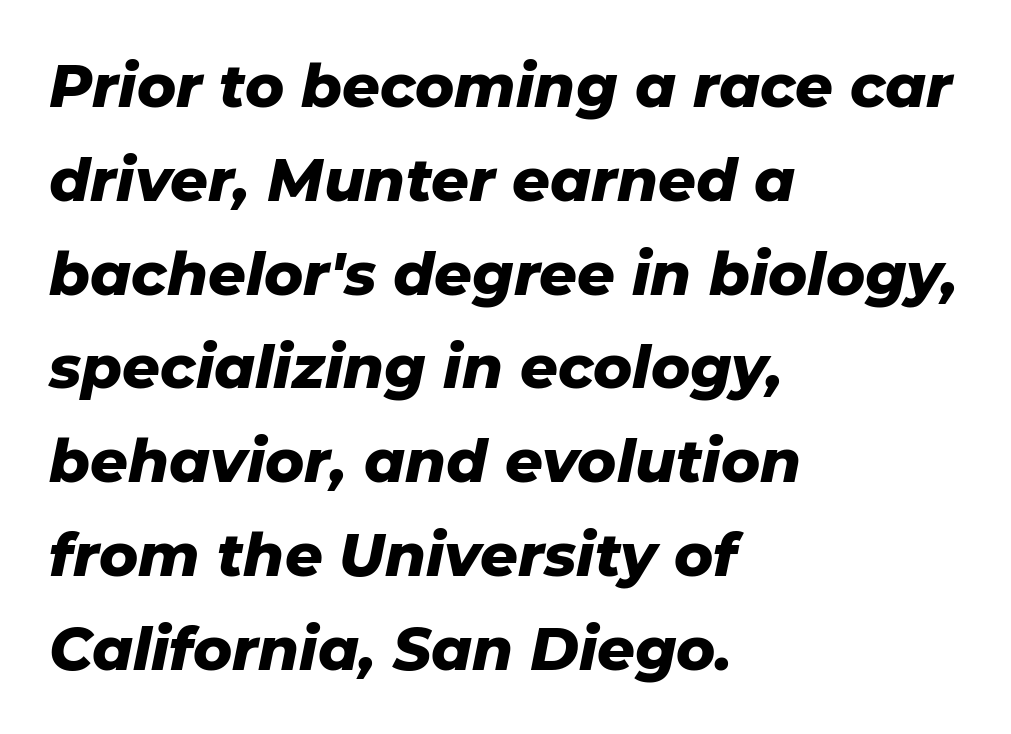
{"italic": "yes", "lean": "right", "slant_degrees": 11, "bold": "yes", "weight": "heavy", "width": "normal", "stroke_contrast": "low", "x_height": "medium", "monospaced": "no", "underline": "no", "align": "left", "line_spacing": "normal", "line_spacing_ratio": 1.59, "letter_spacing": "normal", "letter_spacing_em": 0.0, "glyph_px": 59}
